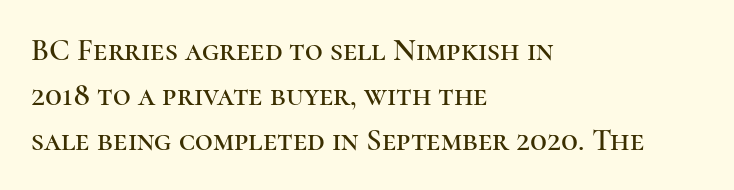
The image shows 31 px serif type, upright; set left-aligned, normal line spacing (1.45x), normal letter spacing, not underlined; high stroke contrast and a medium x-height.
